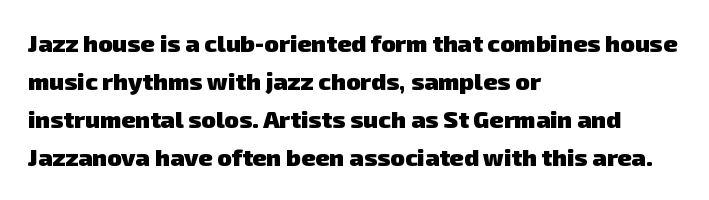
{"bold": "yes", "underline": "no", "align": "left", "line_spacing": "normal", "line_spacing_ratio": 1.59, "letter_spacing": "normal", "letter_spacing_em": 0.0, "glyph_px": 24}
